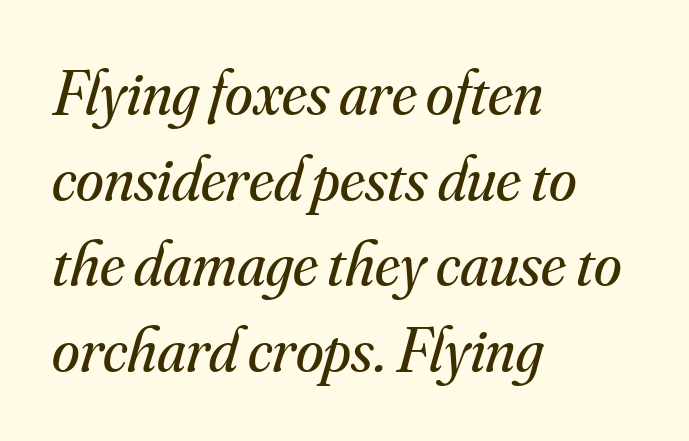
This sample uses plain, unmodified letter spacing. Think of a printed novel: that variable character pitch is what you see here. Each line starts at the same left margin while the right side varies. The type family on display is of the serif kind. Type without underlining. Weight: in the light-to-regular range.
